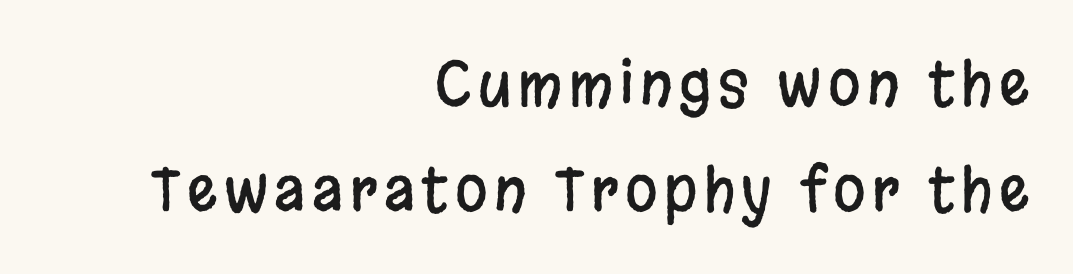
The image shows 59 px condensed sans-serif type, upright; set right-aligned, line spacing 1.79x, not underlined; low stroke contrast and a large x-height.
